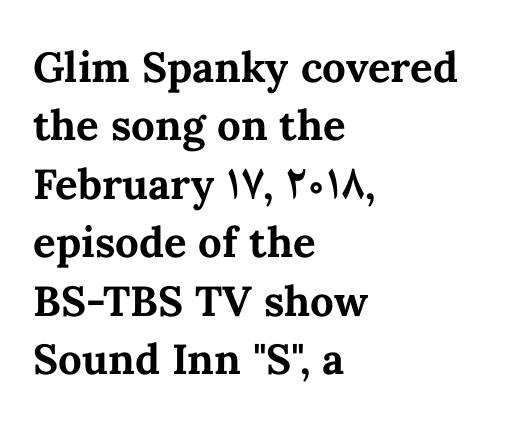
{"italic": "no", "bold": "yes", "weight": "bold", "width": "normal", "stroke_contrast": "medium", "x_height": "medium", "monospaced": "no", "underline": "no", "align": "left", "line_spacing": "normal", "line_spacing_ratio": 1.39, "letter_spacing": "normal", "letter_spacing_em": 0.0, "glyph_px": 42}
